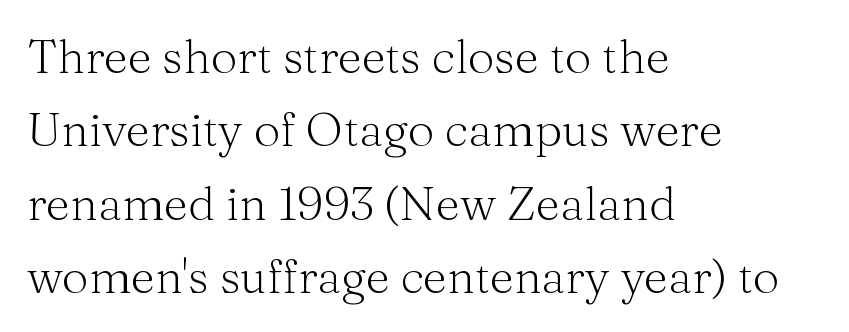
The image shows 47 px light serif type, upright; set left-aligned, normal line spacing (1.56x), normal letter spacing, not underlined; medium stroke contrast and a medium x-height.
